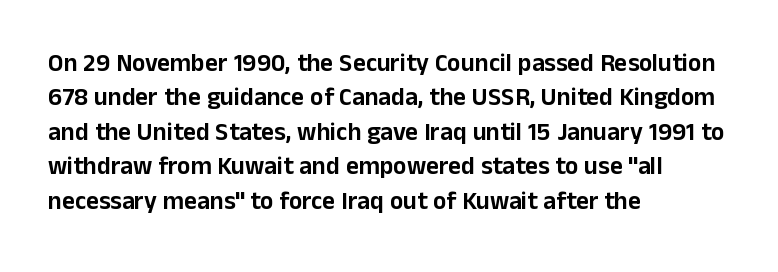
Q: Is the text italic (slanted)? A: No, it is upright.
Q: Is the text underlined? A: No.
Q: How is the paragraph aligned? A: Left-aligned.
Q: Is the spacing between letters normal or unusually wide? A: Normal.
Q: Is the spacing between lines tight, normal or loose? A: Normal.
